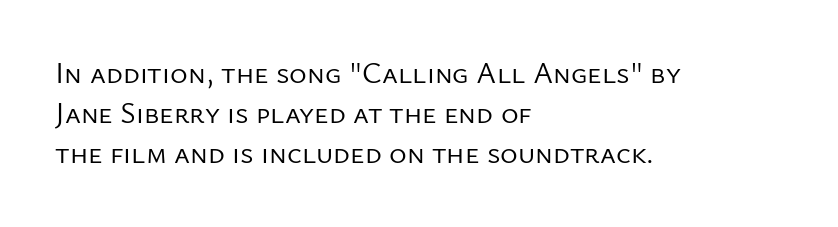
Q: Is the text bold? A: No.
Q: Is the text italic (slanted)? A: No, it is upright.
Q: Is the typeface a serif or a sans-serif typeface? A: Sans-serif.
Q: Is the text underlined? A: No.
Q: How is the paragraph aligned? A: Left-aligned.
Q: Is the spacing between letters normal or unusually wide? A: Normal.
Q: Is the spacing between lines tight, normal or loose? A: Normal.
Q: Width (condensed, normal, or wide)? A: Normal.
Q: Stroke contrast? A: Low.
Q: x-height? A: Medium.
Q: Monospaced? A: No.
